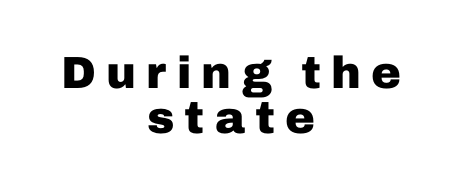
Q: Is the text bold? A: Yes.
Q: Is the text italic (slanted)? A: No, it is upright.
Q: Is the typeface a serif or a sans-serif typeface? A: Sans-serif.
Q: Is the text underlined? A: No.
Q: How is the paragraph aligned? A: Centered.
Q: Is the spacing between letters normal or unusually wide? A: Unusually wide.
Q: Is the spacing between lines tight, normal or loose? A: Tight.
Q: Width (condensed, normal, or wide)? A: Normal.
Q: Stroke contrast? A: Low.
Q: x-height? A: Medium.
Q: Monospaced? A: No.
